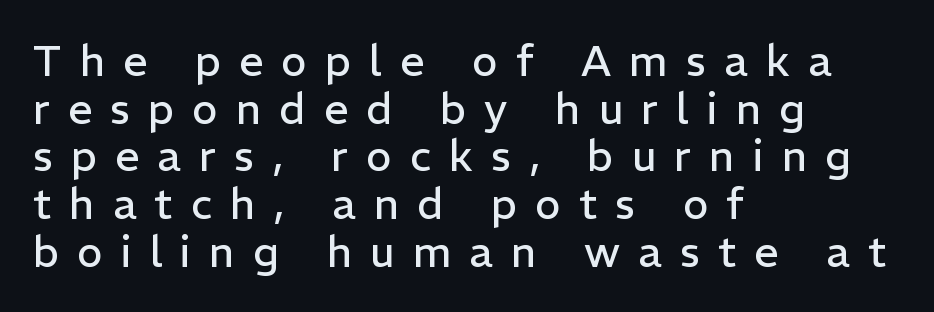
The image shows 43 px regular-weight sans-serif type, upright; set left-aligned, tight line spacing (1.11x), unusually wide letter spacing (+0.42 em), not underlined; low stroke contrast and a medium x-height.
